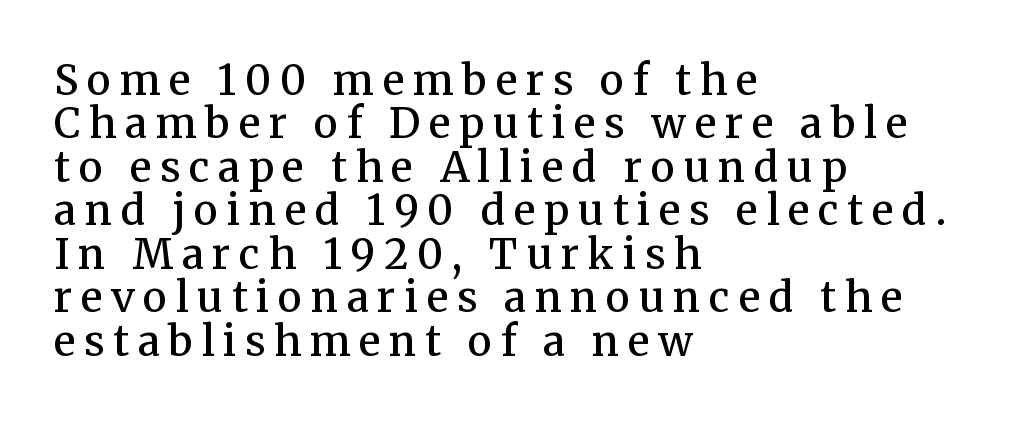
{"serif": "yes", "italic": "no", "bold": "semi", "weight": "semibold", "width": "normal", "stroke_contrast": "medium", "x_height": "medium", "monospaced": "no", "underline": "no", "align": "left", "line_spacing": "tight", "line_spacing_ratio": 1.06, "letter_spacing": "wide", "letter_spacing_em": 0.21, "glyph_px": 41}
